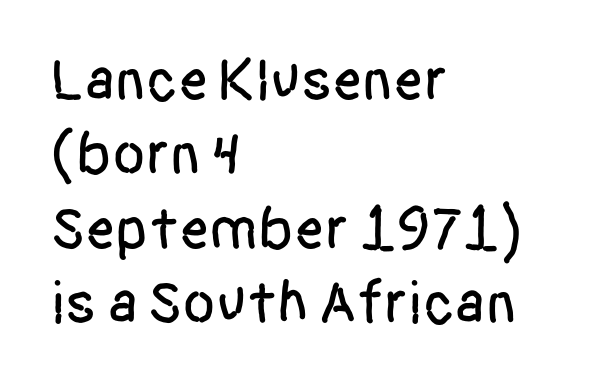
Q: Is the text italic (slanted)? A: No, it is upright.
Q: Is the typeface a serif or a sans-serif typeface? A: Sans-serif.
Q: Is the text underlined? A: No.
Q: How is the paragraph aligned? A: Left-aligned.
Q: Is the spacing between letters normal or unusually wide? A: Normal.
Q: Width (condensed, normal, or wide)? A: Condensed.
Q: Stroke contrast? A: Low.
Q: x-height? A: Large.
Q: Monospaced? A: No.
